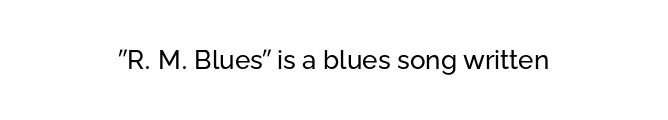
Q: Is the text bold? A: No.
Q: Is the text italic (slanted)? A: No, it is upright.
Q: Is the text underlined? A: No.
Q: How is the paragraph aligned? A: Centered.
Q: Is the spacing between letters normal or unusually wide? A: Normal.
